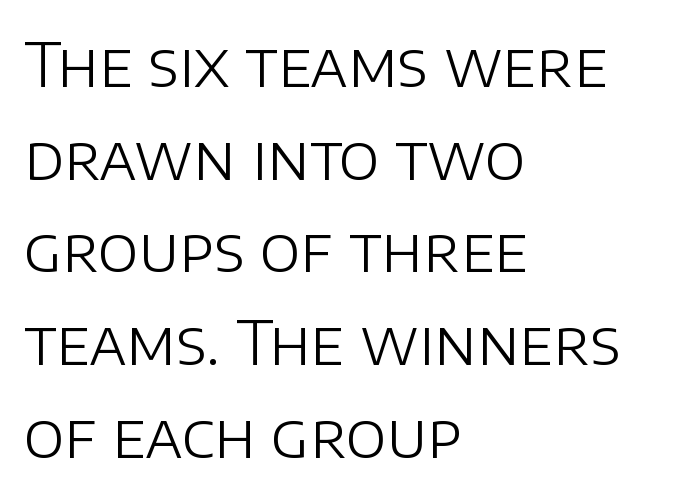
{"serif": "no", "italic": "no", "bold": "no", "weight": "light", "width": "normal", "stroke_contrast": "low", "x_height": "large", "monospaced": "no", "underline": "no", "align": "left", "line_spacing": "normal", "line_spacing_ratio": 1.52, "letter_spacing": "normal", "letter_spacing_em": 0.0, "glyph_px": 61}
